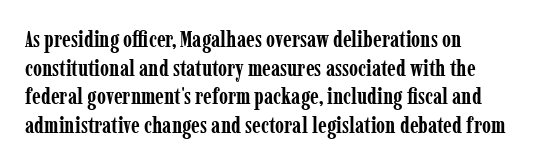
The image shows 23 px bold type, upright; set left-aligned, line spacing 1.24x, normal letter spacing, not underlined.
